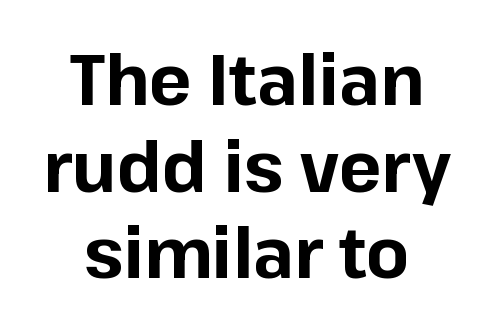
{"serif": "no", "italic": "no", "bold": "yes", "weight": "bold", "width": "normal", "stroke_contrast": "low", "x_height": "medium", "monospaced": "no", "underline": "no", "align": "center", "line_spacing_ratio": 1.22, "letter_spacing": "normal", "letter_spacing_em": 0.0, "glyph_px": 71}
